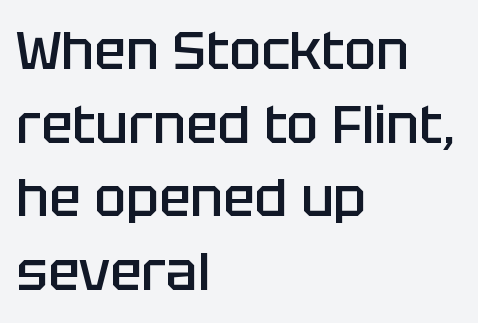
Regular leading. A typesetter would label this face a sans. Looks like regular typesetting: each glyph gets only the width it needs. I'd describe the lettering as semibold — firm but not a full bold. Is the letter spacing exaggerated? No — it looks like the ordinary default.
